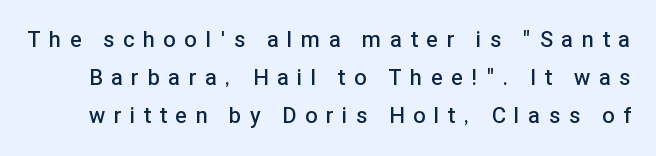
A typesetter would mark this as roman, not italic. Is the type bold? Partly — it's a semibold, heavier than regular but not fully bold. The letterforms stand isolated, each surrounded by extra space. Nobody drew a line under any word here.
